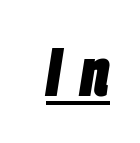
The letters are spread apart with noticeably loose tracking. The typography opts for an oblique posture over an upright one. You'd pick this weight for a headline — it's a proper bold. Beneath each row of characters lies a ruled line. Varying glyph widths throughout — classic text-font behaviour.
